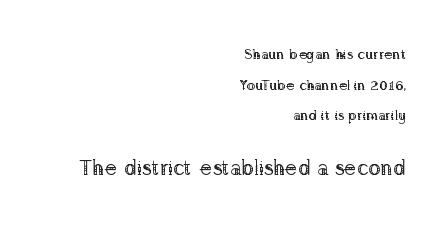
The image shows 21 px text type, upright; set right-aligned, loose line spacing (2.18x), normal letter spacing, not underlined; the second (bottom) block is 1.5x larger.
